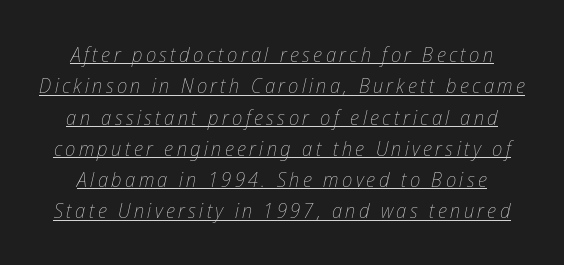
Weight class: somewhere from thin through regular. Notice how a bar underscores the lettering throughout. Is the type slanted? Yes — the strokes lean at a clear angle. Students, observe: this is what conventionally led text looks like.
